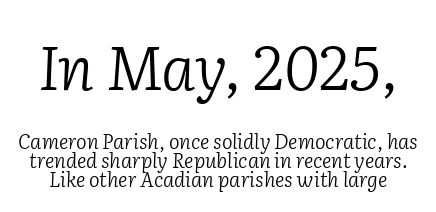
Q: Is the text bold? A: No.
Q: Is the text italic (slanted)? A: Yes, it leans right by about 2 degrees.
Q: Is the typeface a serif or a sans-serif typeface? A: Serif.
Q: Is the text underlined? A: No.
Q: Is the spacing between letters normal or unusually wide? A: Normal.
Q: Is the spacing between lines tight, normal or loose? A: Tight.
Q: Which block of text is set in a larger size, the first (top) or the second (bottom)? A: The first (top) one.
Q: Width (condensed, normal, or wide)? A: Normal.
Q: Stroke contrast? A: Low.
Q: x-height? A: Medium.
Q: Monospaced? A: No.
